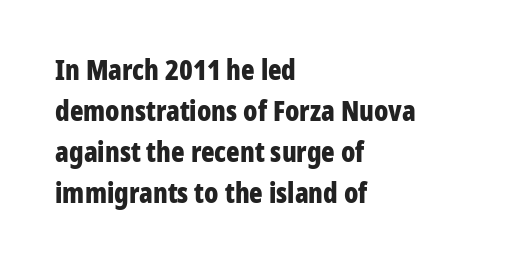
Here the designer chose a conventional face with non-uniform glyph widths. How heavy is the stroke? Heavy — this is a bold. The zone under the glyphs is completely vacant. Notice how the passage keeps a crisp vertical edge on the left only. Grotesque or geometric, the face here clearly has no serifs. Vertically, the passage feels balanced, rows spaced as you'd expect.
